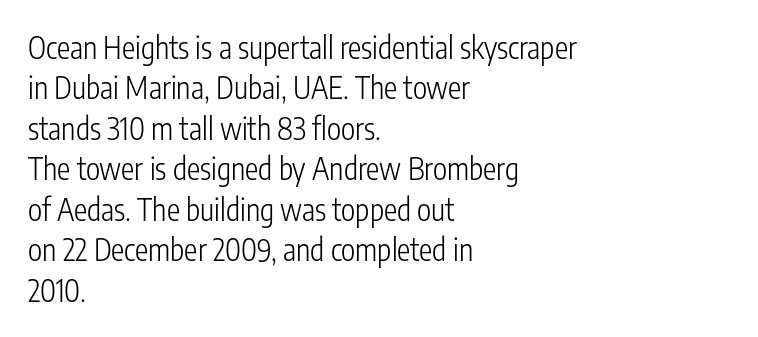
{"serif": "no", "italic": "no", "bold": "no", "weight": "light", "width": "condensed", "stroke_contrast": "low", "x_height": "medium", "monospaced": "no", "underline": "no", "align": "left", "line_spacing": "normal", "line_spacing_ratio": 1.35, "letter_spacing": "normal", "letter_spacing_em": 0.0, "glyph_px": 30}
